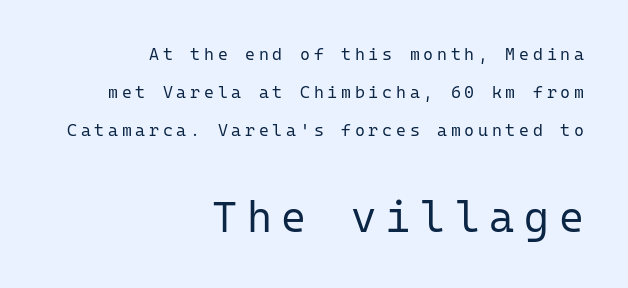
Q: Is the text bold? A: No.
Q: Is the text italic (slanted)? A: No, it is upright.
Q: Is the typeface a serif or a sans-serif typeface? A: Sans-serif.
Q: Is the text underlined? A: No.
Q: How is the paragraph aligned? A: Right-aligned.
Q: Is the spacing between letters normal or unusually wide? A: Unusually wide.
Q: Is the spacing between lines tight, normal or loose? A: Loose.
Q: Which block of text is set in a larger size, the first (top) or the second (bottom)? A: The second (bottom) one.
Q: Width (condensed, normal, or wide)? A: Normal.
Q: Stroke contrast? A: Low.
Q: x-height? A: Medium.
Q: Monospaced? A: Yes.
